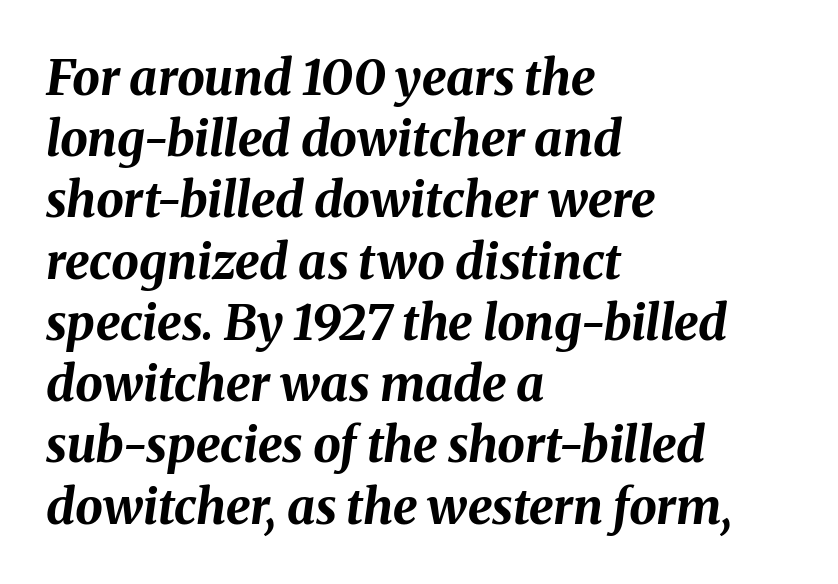
{"italic": "yes", "lean": "right", "slant_degrees": 8, "bold": "yes", "weight": "bold", "width": "normal", "stroke_contrast": "medium", "x_height": "medium", "monospaced": "no", "underline": "no", "align": "left", "line_spacing": "normal", "line_spacing_ratio": 1.25, "letter_spacing": "normal", "letter_spacing_em": 0.0, "glyph_px": 49}
